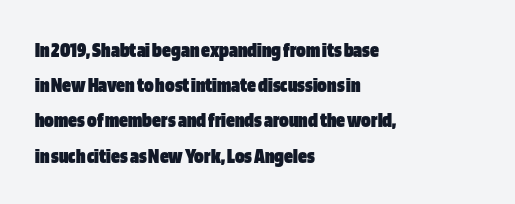
Q: Is the text bold? A: Yes.
Q: Is the text italic (slanted)? A: No, it is upright.
Q: Is the text underlined? A: No.
Q: How is the paragraph aligned? A: Left-aligned.
Q: Is the spacing between letters normal or unusually wide? A: Normal.
Q: Is the spacing between lines tight, normal or loose? A: Normal.
